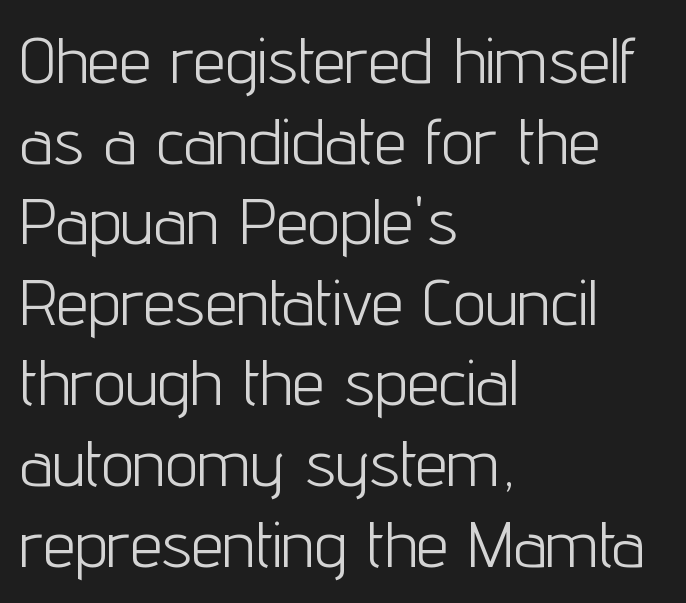
Q: Is the text bold? A: No.
Q: Is the text italic (slanted)? A: No, it is upright.
Q: Is the typeface a serif or a sans-serif typeface? A: Sans-serif.
Q: Is the text underlined? A: No.
Q: How is the paragraph aligned? A: Left-aligned.
Q: Is the spacing between letters normal or unusually wide? A: Normal.
Q: Width (condensed, normal, or wide)? A: Condensed.
Q: Stroke contrast? A: Low.
Q: x-height? A: Medium.
Q: Monospaced? A: No.
